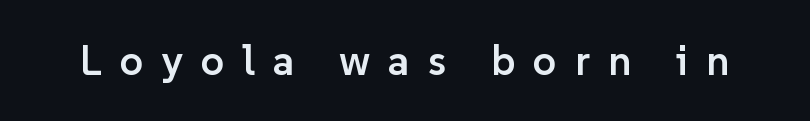
The image shows 41 px semibold sans-serif type, upright; set unusually wide letter spacing (+0.44 em), not underlined; low stroke contrast and a medium x-height.
